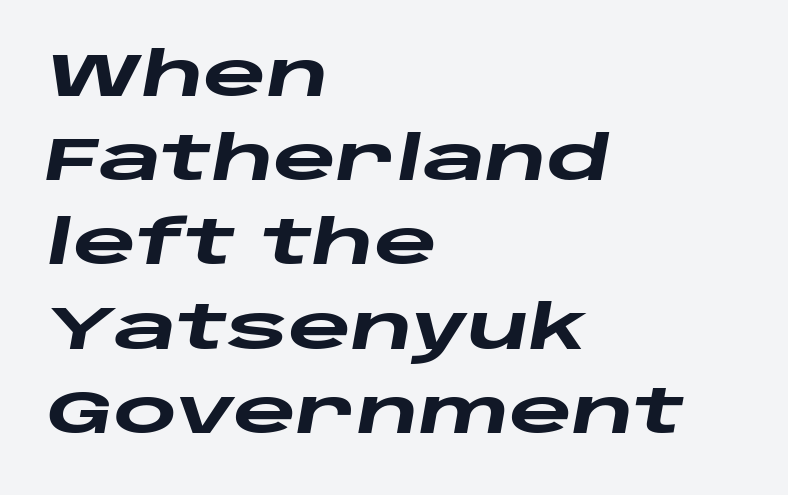
Q: Is the text bold? A: Yes.
Q: Is the text italic (slanted)? A: Yes, it leans right by about 10 degrees.
Q: Is the text underlined? A: No.
Q: How is the paragraph aligned? A: Left-aligned.
Q: Is the spacing between letters normal or unusually wide? A: Normal.
Q: Is the spacing between lines tight, normal or loose? A: Normal.
Q: Width (condensed, normal, or wide)? A: Wide.
Q: Stroke contrast? A: Low.
Q: x-height? A: Large.
Q: Monospaced? A: No.
